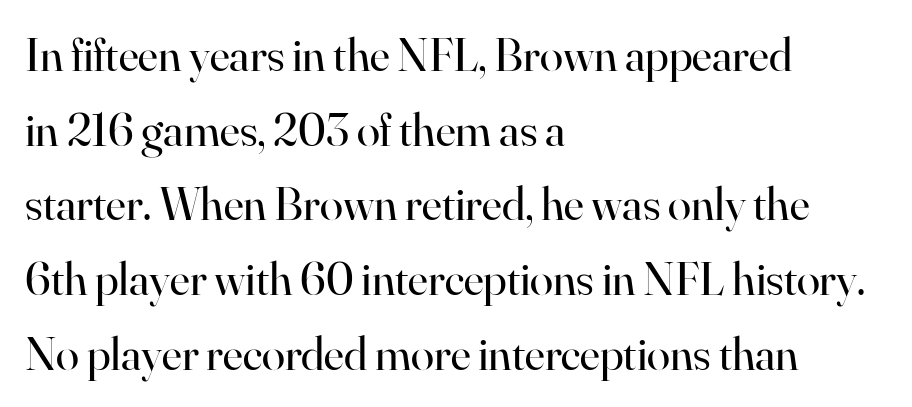
You can tell from the footed stems that serif type was used. Type without underlining. You could not count columns in this text — the font is proportionally spaced. In terms of leading, this rendering sits right in the middle.
